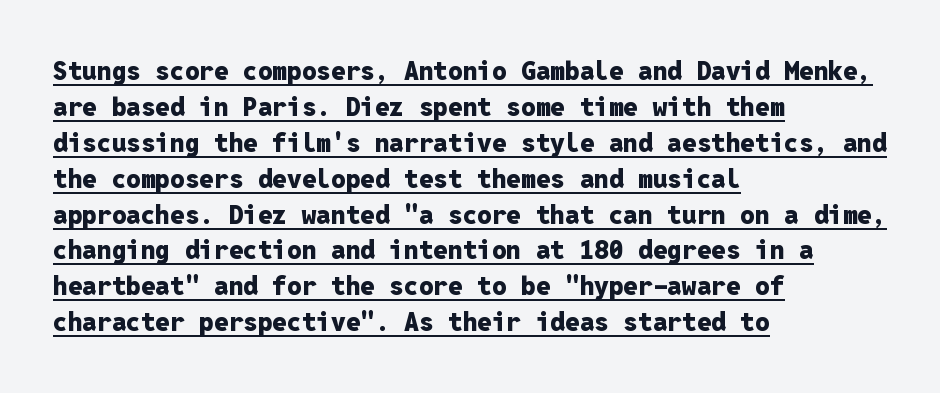
{"italic": "no", "bold": "yes", "underline": "yes", "align": "left", "line_spacing": "normal", "line_spacing_ratio": 1.38, "letter_spacing": "normal", "letter_spacing_em": 0.0, "glyph_px": 26}
